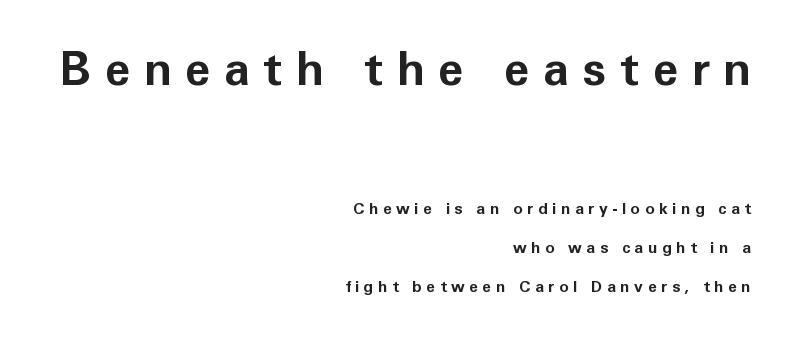
Q: Is the text bold? A: Yes.
Q: Is the text italic (slanted)? A: No, it is upright.
Q: Is the typeface a serif or a sans-serif typeface? A: Sans-serif.
Q: Is the text underlined? A: No.
Q: How is the paragraph aligned? A: Right-aligned.
Q: Is the spacing between letters normal or unusually wide? A: Unusually wide.
Q: Is the spacing between lines tight, normal or loose? A: Loose.
Q: Which block of text is set in a larger size, the first (top) or the second (bottom)? A: The first (top) one.
Q: Width (condensed, normal, or wide)? A: Normal.
Q: Stroke contrast? A: Low.
Q: x-height? A: Medium.
Q: Monospaced? A: No.
